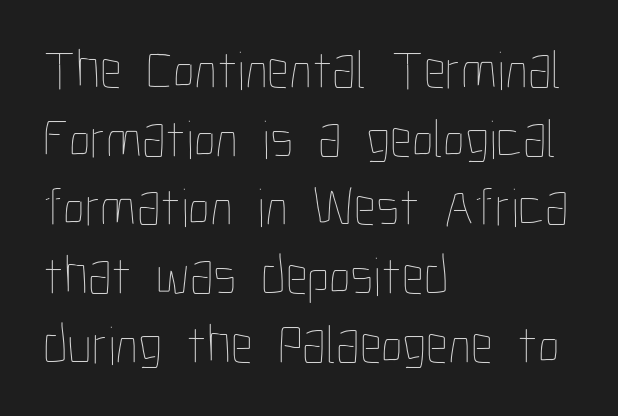
The image shows 55 px thin, condensed type, upright; set left-aligned, normal line spacing (1.25x), normal letter spacing, not underlined; low stroke contrast and a medium x-height.
